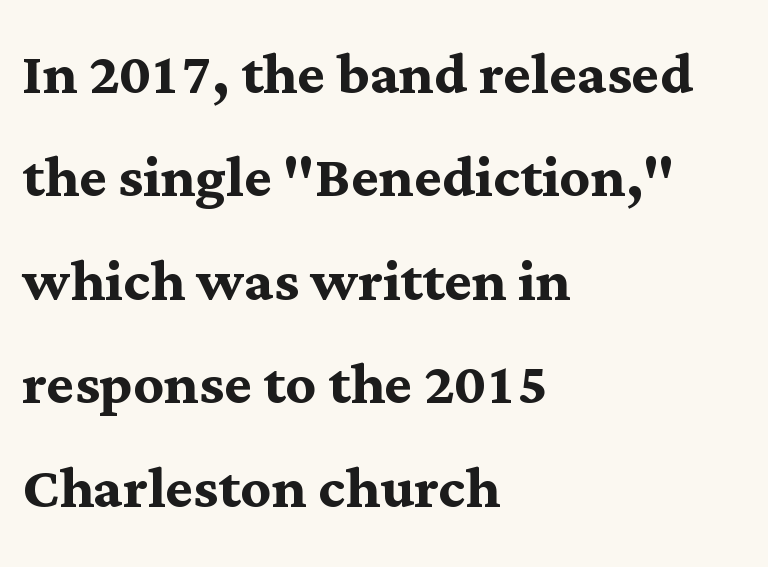
Old-style or modern, the face here clearly has serifs. Each row of text sits above clean, open space. Every stem runs plumb, perpendicular to the baseline. The paragraph has a hard left edge and a soft right edge.
